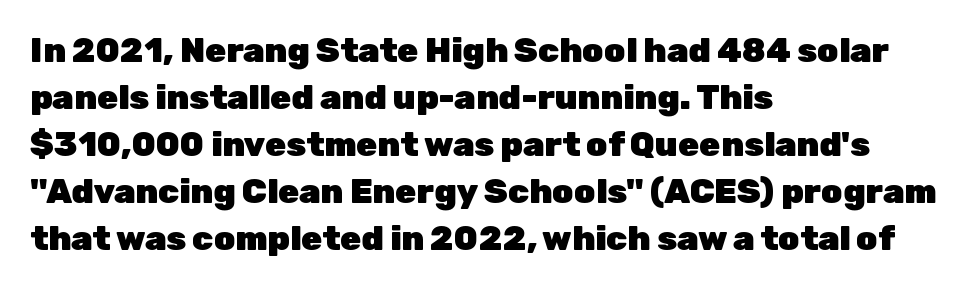
Q: Is the text bold? A: Yes.
Q: Is the text italic (slanted)? A: No, it is upright.
Q: Is the typeface a serif or a sans-serif typeface? A: Sans-serif.
Q: Is the text underlined? A: No.
Q: How is the paragraph aligned? A: Left-aligned.
Q: Is the spacing between letters normal or unusually wide? A: Normal.
Q: Is the spacing between lines tight, normal or loose? A: Normal.
Q: Width (condensed, normal, or wide)? A: Normal.
Q: Stroke contrast? A: Low.
Q: x-height? A: Medium.
Q: Monospaced? A: No.
